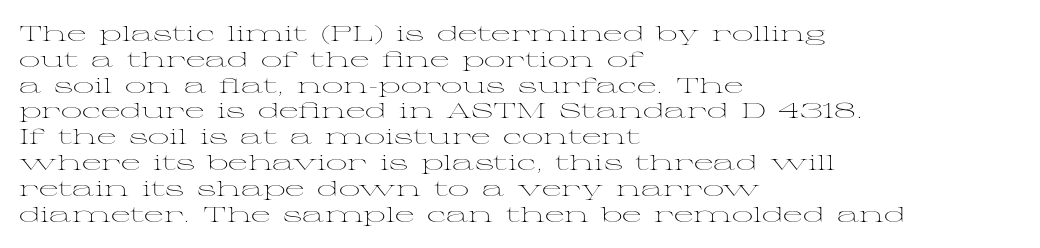
The image shows 21 px text type, upright; set left-aligned, line spacing 1.23x, normal letter spacing, not underlined.
